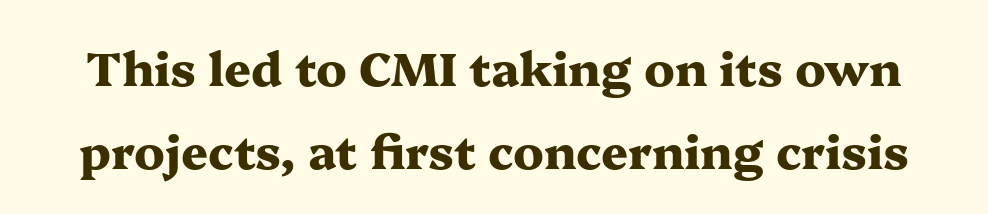
The image shows 47 px heavy, wide serif type, upright; set line spacing 1.76x, normal letter spacing, not underlined; medium stroke contrast and a medium x-height.
